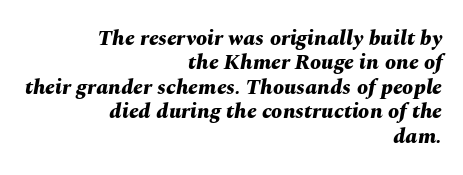
The image shows 22 px bold type, italic (leaning right); set right-aligned, tight line spacing (1.11x), normal letter spacing, not underlined.
